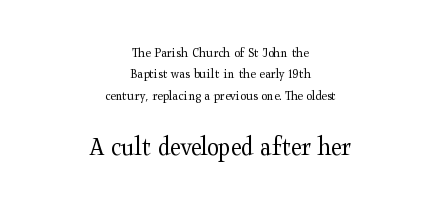
The rendering uses a moderate line-height, typical for paragraphs. Typeset on center — no edge is straight. Words float on clear page, feet unadorned. Think standard paragraph weight, or any step lighter than that. Italic? Not at all — the glyphs are vertical. Note: smaller setting up top, larger setting below.
